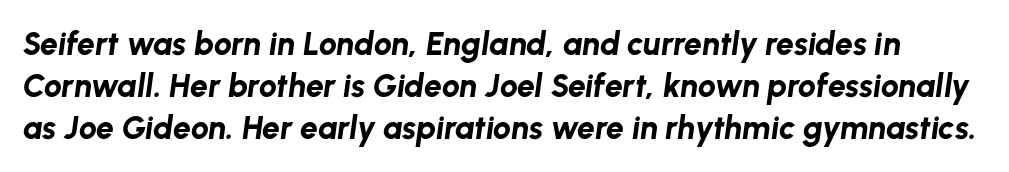
The rendering keeps characters at their native spacing. Character widths vary here, with narrow letters taking less room than wide ones. The strip under each line holds only bare page. As a designer I'd log this as weight 700, bold.
